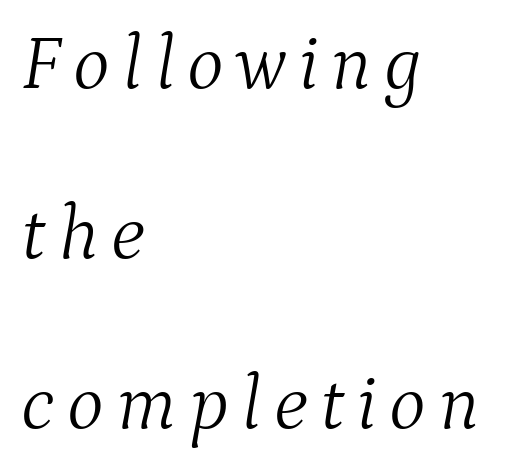
Q: Is the text bold? A: No.
Q: Is the text italic (slanted)? A: Yes, it leans right by about 9 degrees.
Q: Is the typeface a serif or a sans-serif typeface? A: Serif.
Q: Is the text underlined? A: No.
Q: How is the paragraph aligned? A: Left-aligned.
Q: Is the spacing between lines tight, normal or loose? A: Loose.
Q: Width (condensed, normal, or wide)? A: Normal.
Q: Stroke contrast? A: Medium.
Q: x-height? A: Medium.
Q: Monospaced? A: No.
